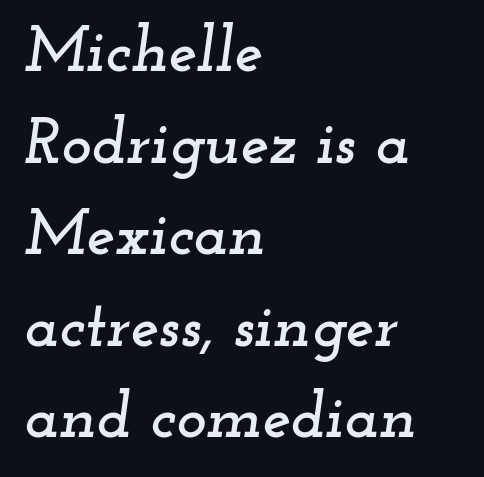
{"serif": "yes", "italic": "yes", "lean": "right", "slant_degrees": 12, "width": "wide", "stroke_contrast": "low", "x_height": "small", "monospaced": "no", "underline": "no", "align": "left", "line_spacing": "normal", "line_spacing_ratio": 1.43, "letter_spacing": "normal", "letter_spacing_em": 0.0, "glyph_px": 64}
